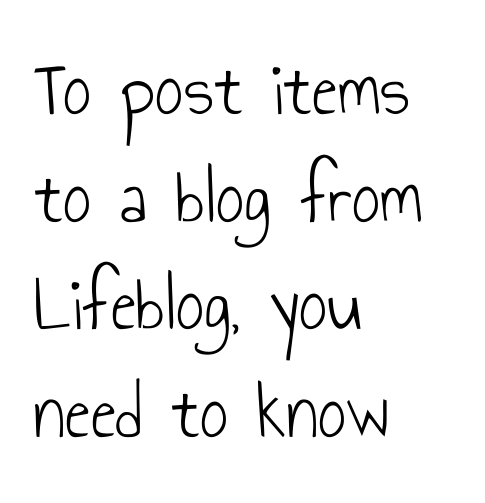
Q: Is the text bold? A: No.
Q: Is the text italic (slanted)? A: No, it is upright.
Q: Is the typeface a serif or a sans-serif typeface? A: Sans-serif.
Q: Is the text underlined? A: No.
Q: How is the paragraph aligned? A: Left-aligned.
Q: Is the spacing between letters normal or unusually wide? A: Normal.
Q: Is the spacing between lines tight, normal or loose? A: Normal.
Q: Width (condensed, normal, or wide)? A: Condensed.
Q: Stroke contrast? A: Low.
Q: x-height? A: Small.
Q: Monospaced? A: No.
